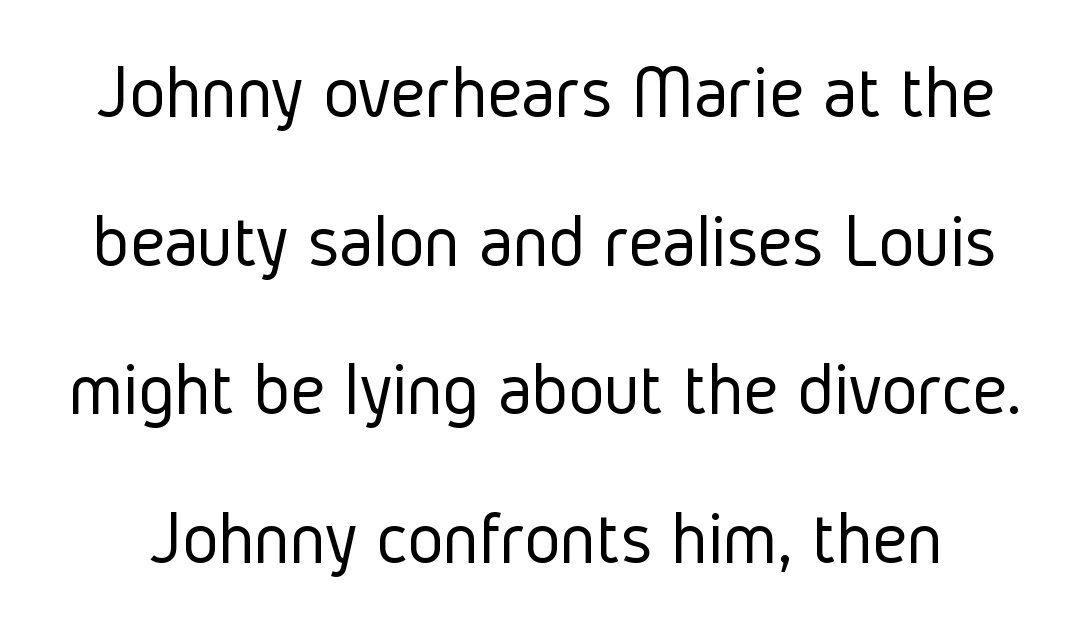
The image shows 77 px light, condensed sans-serif type, upright; set loose line spacing (1.93x), normal letter spacing, not underlined; low stroke contrast and a medium x-height.
